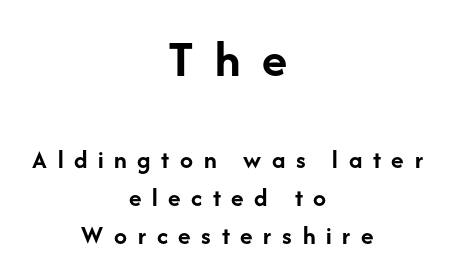
The designer left line spacing at the default. Looks like regular typesetting: each glyph gets only the width it needs. Thick stems and heavy bowls — unmistakably bold. The designer went with a sans here, leaving each stem footless. In terms of letterspacing, this is a distinctly airy, spread setting.
